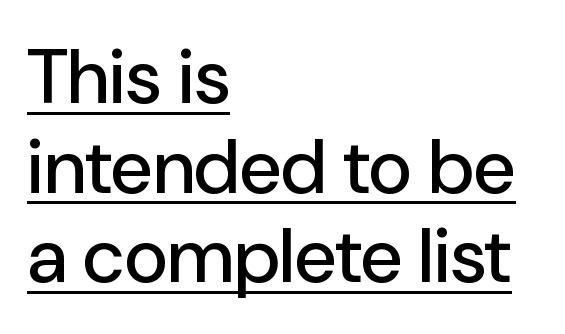
{"serif": "no", "italic": "no", "width": "normal", "stroke_contrast": "low", "x_height": "medium", "monospaced": "no", "underline": "yes", "align": "left", "line_spacing_ratio": 1.18, "letter_spacing": "normal", "letter_spacing_em": 0.0, "glyph_px": 76}
